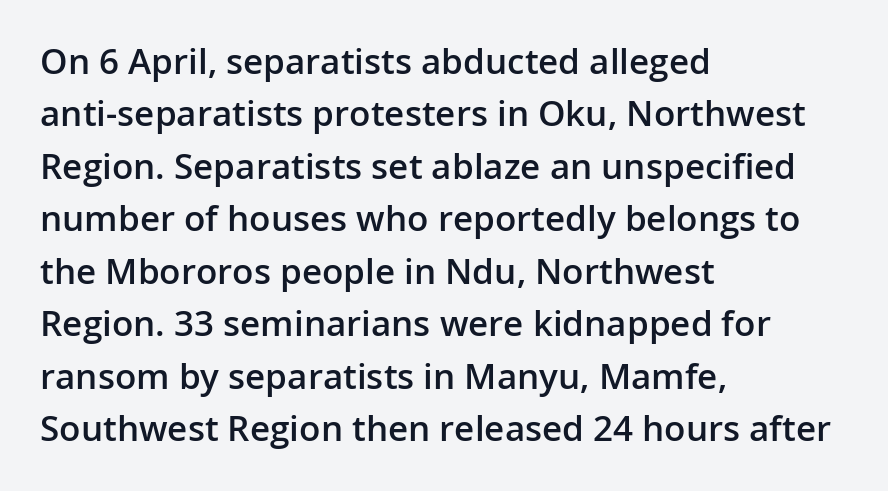
Q: Is the text bold? A: Semi-bold.
Q: Is the text italic (slanted)? A: No, it is upright.
Q: Is the typeface a serif or a sans-serif typeface? A: Sans-serif.
Q: Is the text underlined? A: No.
Q: How is the paragraph aligned? A: Left-aligned.
Q: Is the spacing between letters normal or unusually wide? A: Normal.
Q: Is the spacing between lines tight, normal or loose? A: Normal.
Q: Width (condensed, normal, or wide)? A: Normal.
Q: Stroke contrast? A: Low.
Q: x-height? A: Medium.
Q: Monospaced? A: No.
